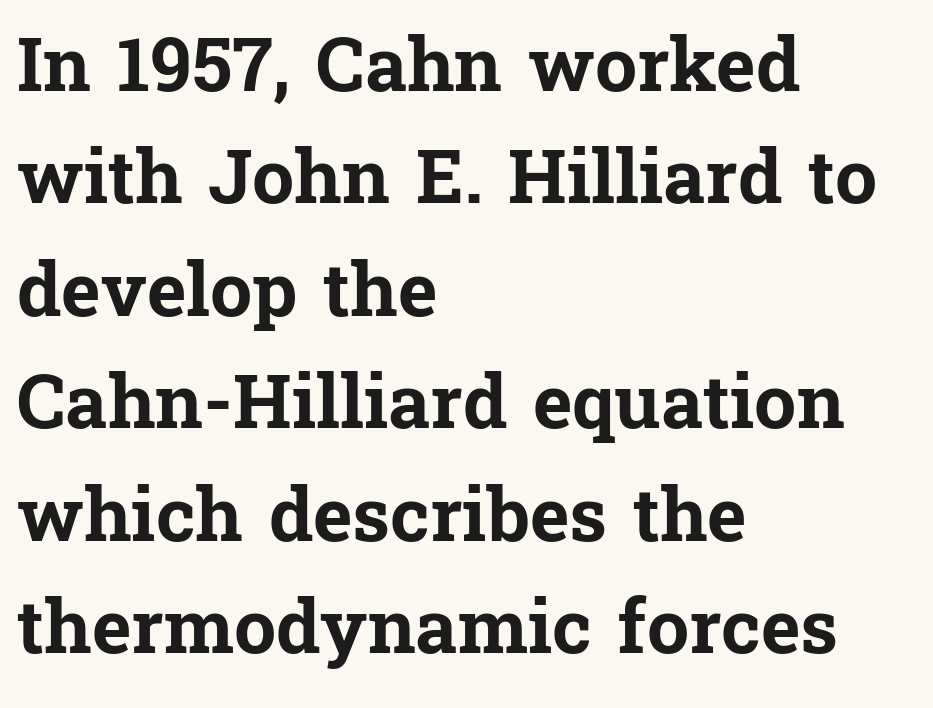
The image shows 75 px bold serif type, upright; set left-aligned, normal line spacing (1.5x), normal letter spacing, not underlined; low stroke contrast and a medium x-height.
